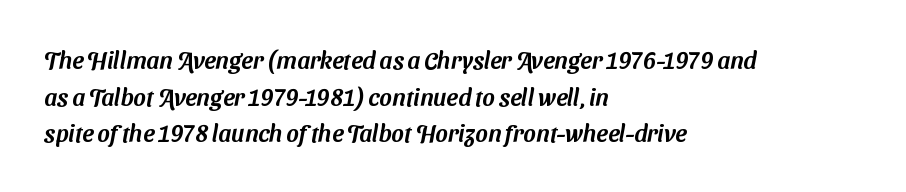
{"underline": "no", "align": "left", "line_spacing": "normal", "line_spacing_ratio": 1.53, "letter_spacing": "normal", "letter_spacing_em": 0.0, "glyph_px": 24}
